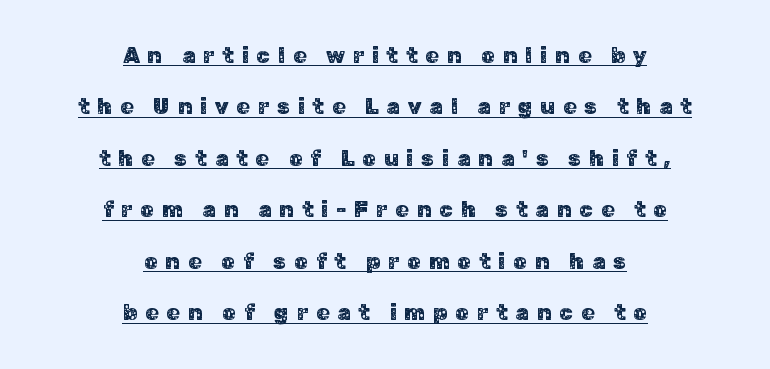
{"italic": "no", "underline": "yes", "align": "center", "line_spacing": "loose", "line_spacing_ratio": 2.34, "letter_spacing": "wide", "letter_spacing_em": 0.35, "glyph_px": 22}
